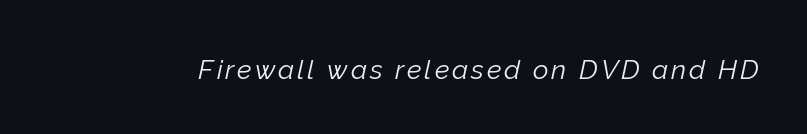
You can tell it's italic because the verticals aren't actually vertical. Lines of text with bare space underneath. The letters look calm and open, with moderate or lighter stems.
